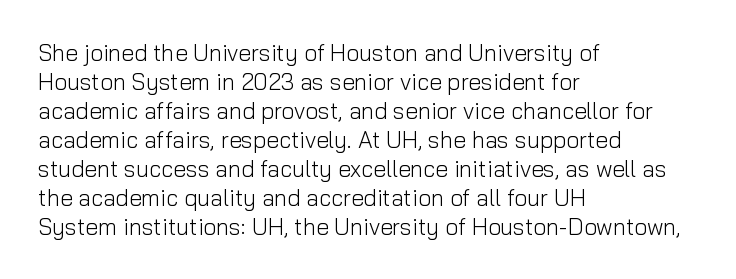
Q: Is the text bold? A: No.
Q: Is the text italic (slanted)? A: No, it is upright.
Q: Is the text underlined? A: No.
Q: How is the paragraph aligned? A: Left-aligned.
Q: Is the spacing between letters normal or unusually wide? A: Normal.
Q: Is the spacing between lines tight, normal or loose? A: Normal.
